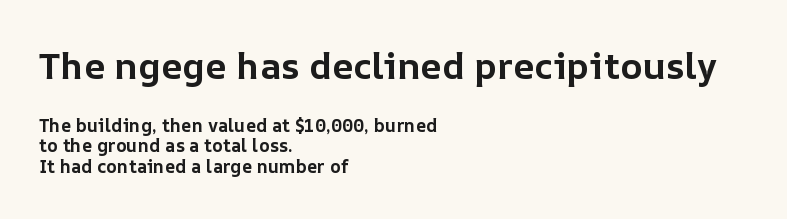
Summary of weight: heavy, a full bold. Beneath every word, the page is bare. Upright lettering throughout. The paragraph has a hard left edge and a soft right edge. Size contrast runs from large at the top to small at the bottom. Spacing verdict: proportional, widths tailored to each character.
